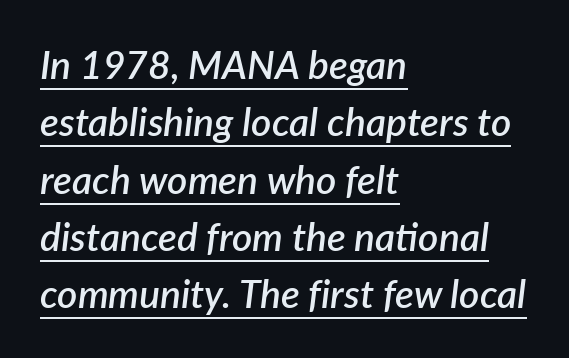
The image shows 39 px semibold type, italic (leaning right); set left-aligned, normal line spacing (1.47x), normal letter spacing, underlined; low stroke contrast and a medium x-height.
